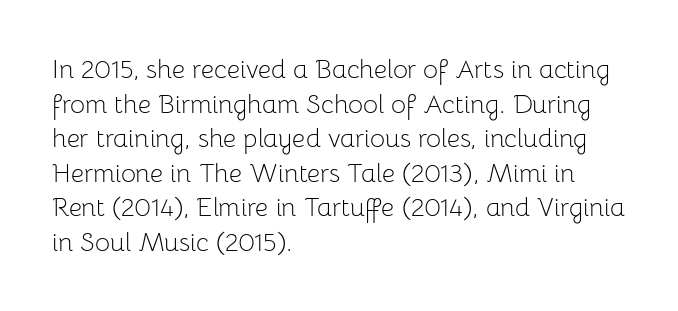
Q: Is the text bold? A: No.
Q: Is the text italic (slanted)? A: No, it is upright.
Q: Is the text underlined? A: No.
Q: How is the paragraph aligned? A: Left-aligned.
Q: Is the spacing between letters normal or unusually wide? A: Normal.
Q: Is the spacing between lines tight, normal or loose? A: Normal.
